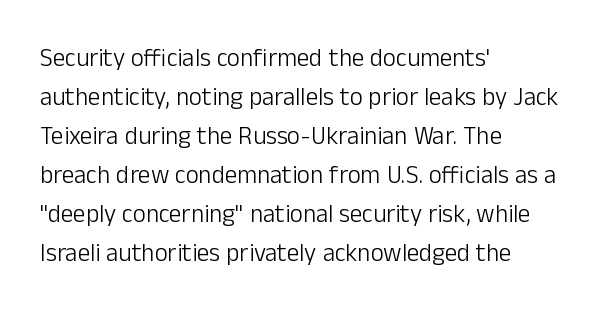
{"italic": "no", "bold": "no", "underline": "no", "align": "left", "line_spacing": "normal", "line_spacing_ratio": 1.56, "letter_spacing": "normal", "letter_spacing_em": 0.0, "glyph_px": 25}
